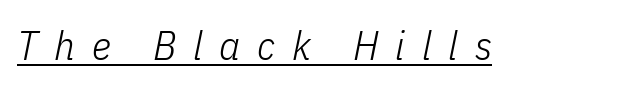
Q: Is the text bold? A: No.
Q: Is the text italic (slanted)? A: Yes, it leans right by about 11 degrees.
Q: Is the text underlined? A: Yes.
Q: Is the spacing between letters normal or unusually wide? A: Unusually wide.
Q: Width (condensed, normal, or wide)? A: Condensed.
Q: Stroke contrast? A: Low.
Q: x-height? A: Medium.
Q: Monospaced? A: No.
